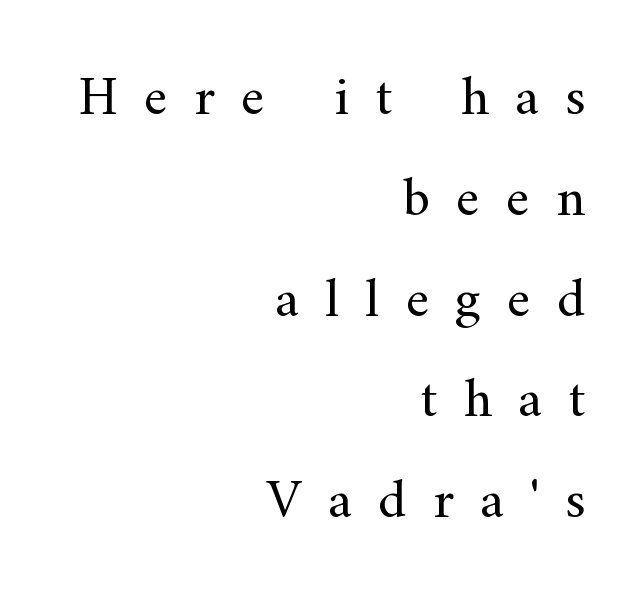
Q: Is the text bold? A: No.
Q: Is the text italic (slanted)? A: No, it is upright.
Q: Is the typeface a serif or a sans-serif typeface? A: Serif.
Q: Is the text underlined? A: No.
Q: How is the paragraph aligned? A: Right-aligned.
Q: Is the spacing between letters normal or unusually wide? A: Unusually wide.
Q: Width (condensed, normal, or wide)? A: Normal.
Q: Stroke contrast? A: Medium.
Q: x-height? A: Small.
Q: Monospaced? A: No.
